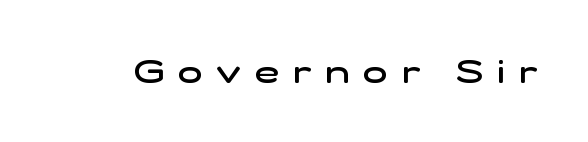
This rendering features lettering with no underline. This is the in-between weight designers call semibold or demi. The tracking jumps out immediately: characters are airy and widely separated. These lines are rendered in a variable-pitch font.
